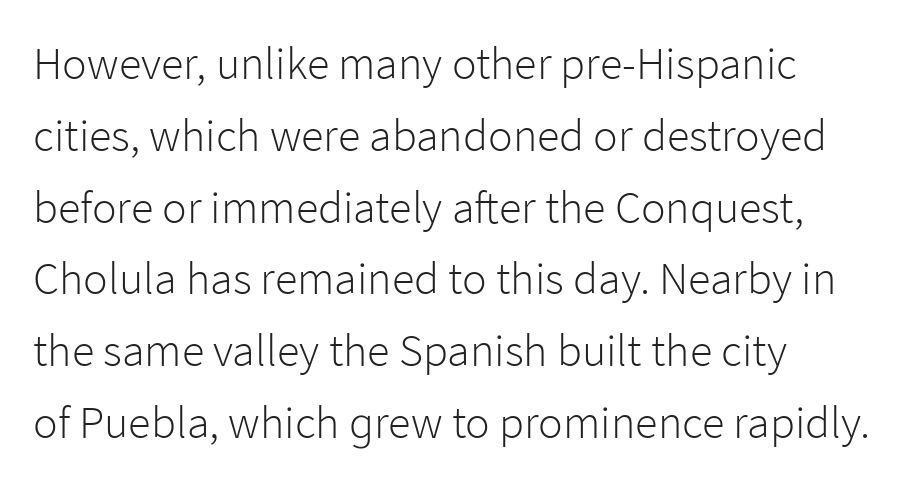
Q: Is the text bold? A: No.
Q: Is the text italic (slanted)? A: No, it is upright.
Q: Is the typeface a serif or a sans-serif typeface? A: Sans-serif.
Q: Is the text underlined? A: No.
Q: How is the paragraph aligned? A: Left-aligned.
Q: Is the spacing between letters normal or unusually wide? A: Normal.
Q: Is the spacing between lines tight, normal or loose? A: Normal.
Q: Width (condensed, normal, or wide)? A: Normal.
Q: Stroke contrast? A: Low.
Q: x-height? A: Medium.
Q: Monospaced? A: No.
